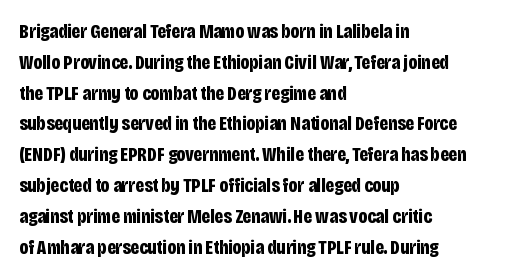
The image shows 20 px bold type, upright; set left-aligned, normal line spacing (1.54x), normal letter spacing, not underlined.
